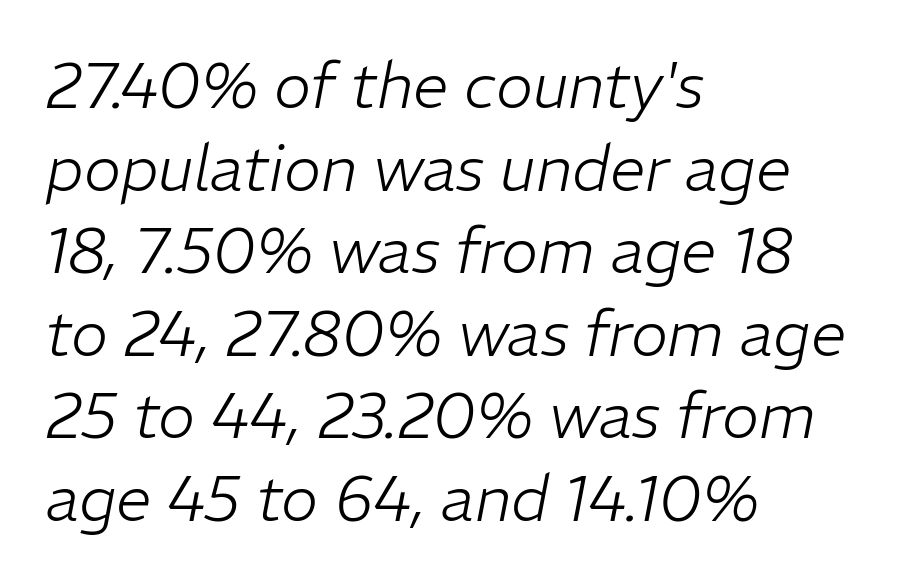
The image shows 63 px light type, italic (leaning right); set left-aligned, normal line spacing (1.31x), normal letter spacing, not underlined; low stroke contrast and a medium x-height.
